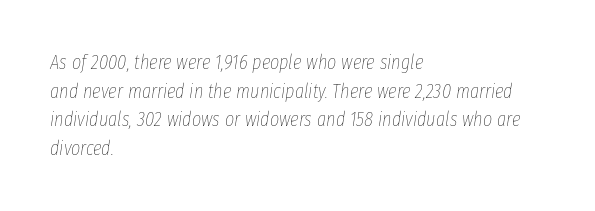
The gap between lines stays unmarked. Compared with a centered layout, this one pins lines to the left instead. Is the stroke heavy? The answer is a plain regular-or-lighter. The text carries the slant typical of an italic or oblique font. The passage shown stacks its lines at a standard gap. Tracking here is standard; glyphs follow each other at the usual distance.
